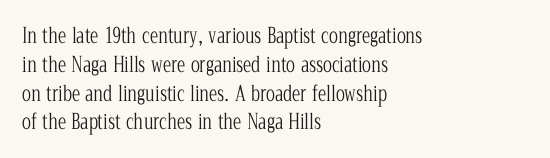
Q: Is the text bold? A: No.
Q: Is the text italic (slanted)? A: No, it is upright.
Q: Is the text underlined? A: No.
Q: How is the paragraph aligned? A: Left-aligned.
Q: Is the spacing between letters normal or unusually wide? A: Normal.
Q: Is the spacing between lines tight, normal or loose? A: Normal.
